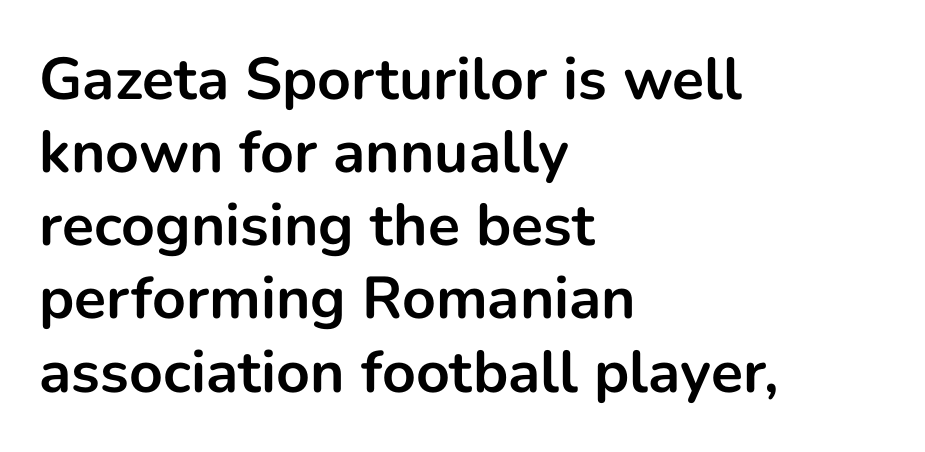
Q: Is the text bold? A: Yes.
Q: Is the text italic (slanted)? A: No, it is upright.
Q: Is the typeface a serif or a sans-serif typeface? A: Sans-serif.
Q: Is the text underlined? A: No.
Q: How is the paragraph aligned? A: Left-aligned.
Q: Is the spacing between letters normal or unusually wide? A: Normal.
Q: Width (condensed, normal, or wide)? A: Normal.
Q: Stroke contrast? A: Low.
Q: x-height? A: Medium.
Q: Monospaced? A: No.
